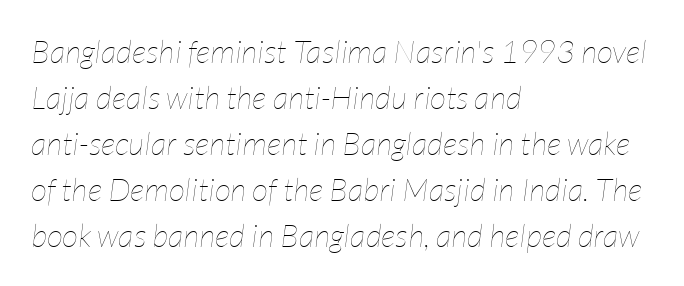
The image shows 32 px thin, condensed type, italic (leaning right); set left-aligned, normal line spacing (1.44x), normal letter spacing, not underlined; low stroke contrast and a medium x-height.
